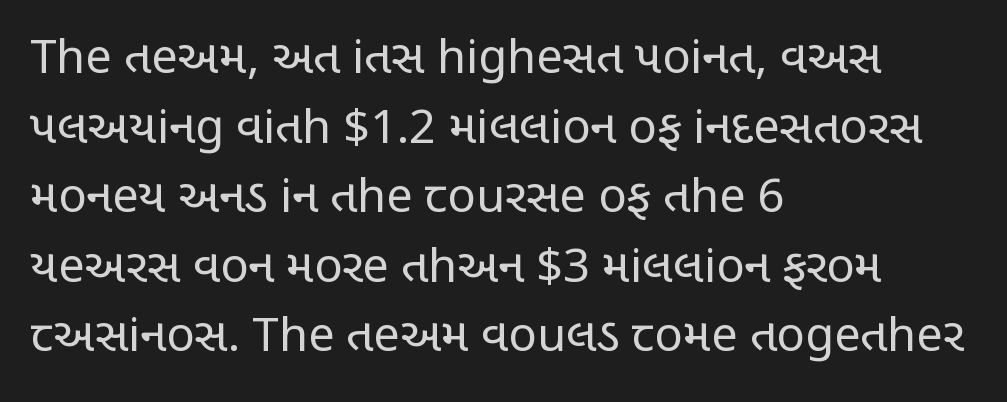
Here the designer chose a conventional face with non-uniform glyph widths. Nobody drew a line under any word here. There is no visible air inserted between adjacent glyphs. Stem width sits at or under what a default text font uses. Unlike italic type, these characters show no tilt at all. This block has exactly the height ordinary leading produces.
